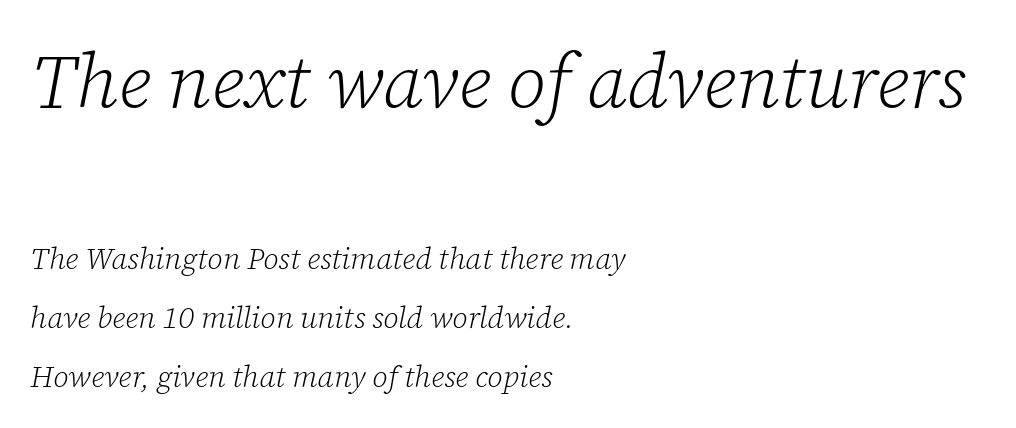
Q: Is the text bold? A: No.
Q: Is the text italic (slanted)? A: Yes, it leans right by about 12 degrees.
Q: Is the typeface a serif or a sans-serif typeface? A: Serif.
Q: Is the text underlined? A: No.
Q: How is the paragraph aligned? A: Left-aligned.
Q: Is the spacing between letters normal or unusually wide? A: Normal.
Q: Is the spacing between lines tight, normal or loose? A: Loose.
Q: Which block of text is set in a larger size, the first (top) or the second (bottom)? A: The first (top) one.
Q: Width (condensed, normal, or wide)? A: Normal.
Q: Stroke contrast? A: Low.
Q: x-height? A: Medium.
Q: Monospaced? A: No.
